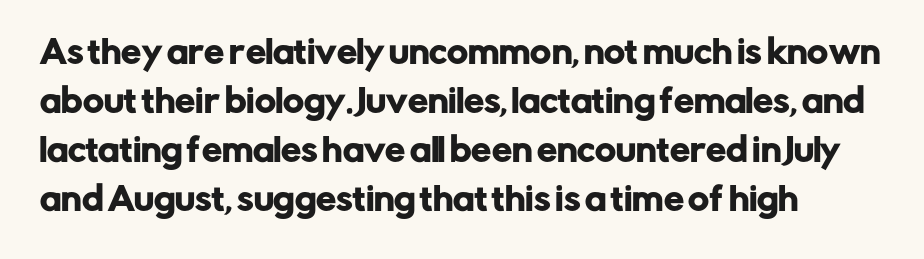
The image shows 32 px sans-serif type, upright; set left-aligned, normal line spacing (1.53x), normal letter spacing, not underlined; low stroke contrast and a medium x-height.
